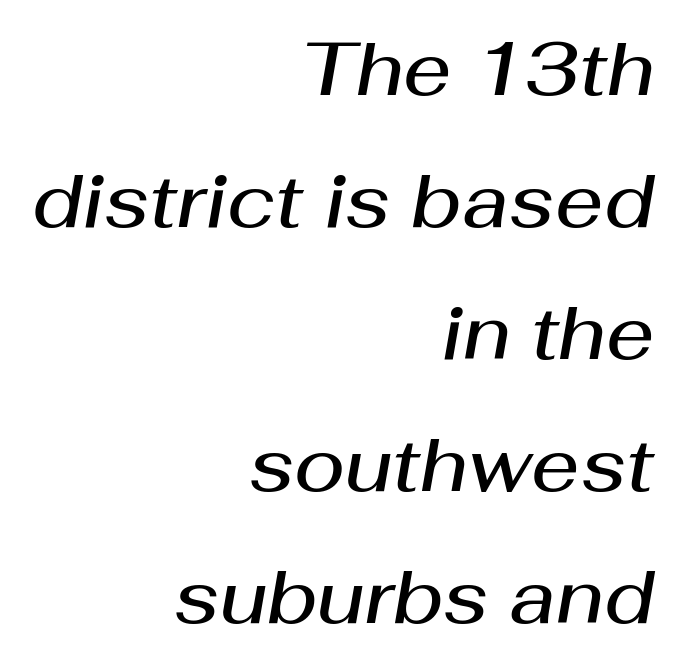
The image shows 75 px semibold type, italic (leaning right); set right-aligned, line spacing 1.76x, normal letter spacing, not underlined; medium stroke contrast and a medium x-height.
